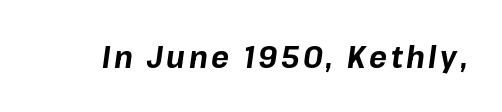
Q: Is the text bold? A: Yes.
Q: Is the text italic (slanted)? A: Yes, it leans right by about 8 degrees.
Q: Is the text underlined? A: No.
Q: Width (condensed, normal, or wide)? A: Normal.
Q: Stroke contrast? A: Low.
Q: x-height? A: Medium.
Q: Monospaced? A: No.
